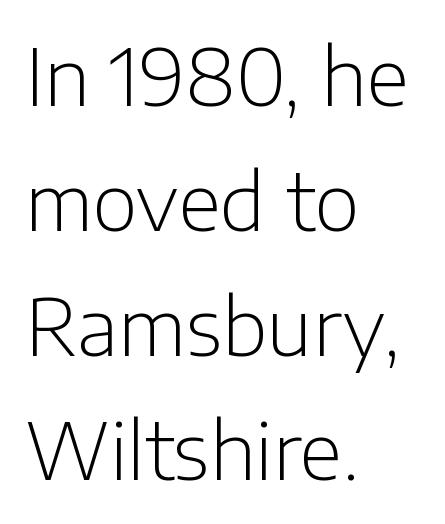
The image shows 78 px light sans-serif type, upright; set left-aligned, normal line spacing (1.6x), normal letter spacing, not underlined; low stroke contrast and a medium x-height.
